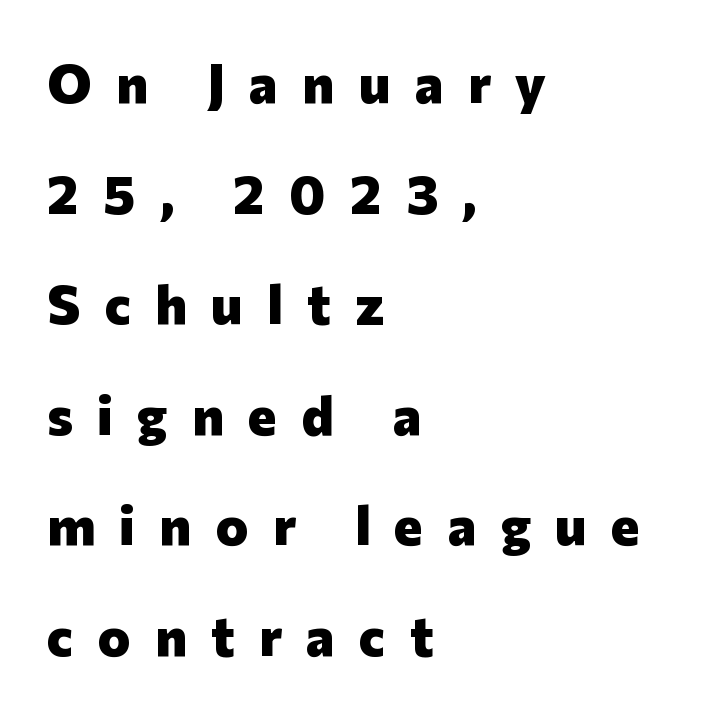
Nobody drew a line under any word here. Students, note that the glyphs here are deliberately spaced far apart. Stroke thickness is high; the sample reads as a true bold. Is there any slant? The stems are plumb. Character widths vary here, with narrow letters taking less room than wide ones. Summary of vertical rhythm: relaxed, with wide interline spacing.
